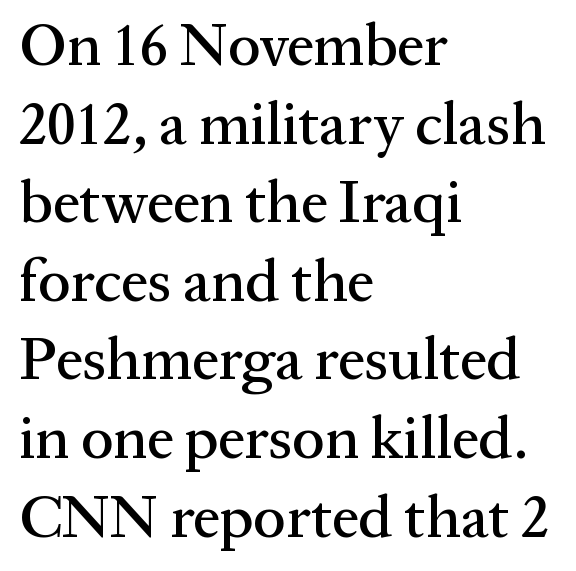
Q: Is the text italic (slanted)? A: No, it is upright.
Q: Is the typeface a serif or a sans-serif typeface? A: Serif.
Q: Is the text underlined? A: No.
Q: How is the paragraph aligned? A: Left-aligned.
Q: Is the spacing between letters normal or unusually wide? A: Normal.
Q: Is the spacing between lines tight, normal or loose? A: Normal.
Q: Width (condensed, normal, or wide)? A: Normal.
Q: Stroke contrast? A: Medium.
Q: x-height? A: Medium.
Q: Monospaced? A: No.
